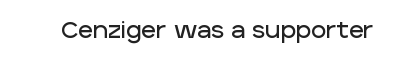
The image shows 23 px text type, upright; set normal letter spacing, not underlined.
